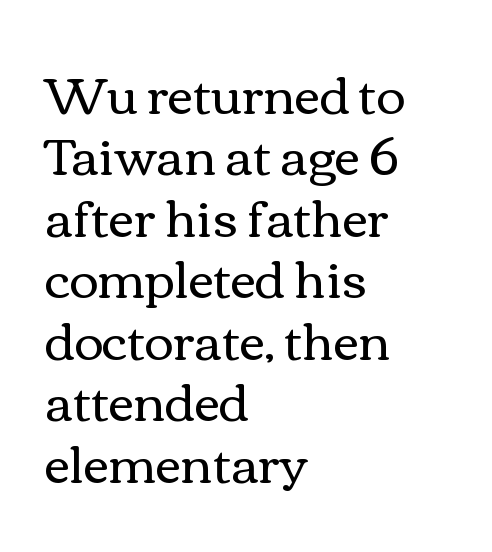
{"italic": "no", "bold": "no", "weight": "regular", "width": "wide", "x_height": "medium", "monospaced": "no", "underline": "no", "align": "left", "line_spacing_ratio": 1.23, "letter_spacing": "normal", "letter_spacing_em": 0.0, "glyph_px": 50}
